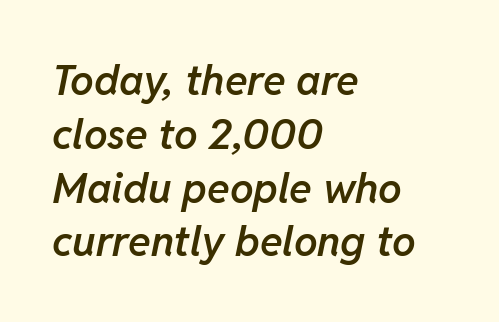
{"italic": "yes", "lean": "right", "slant_degrees": 11, "bold": "semi", "weight": "semibold", "width": "normal", "stroke_contrast": "low", "x_height": "medium", "monospaced": "no", "underline": "no", "align": "left", "line_spacing": "normal", "line_spacing_ratio": 1.28, "letter_spacing": "normal", "letter_spacing_em": 0.0, "glyph_px": 42}
